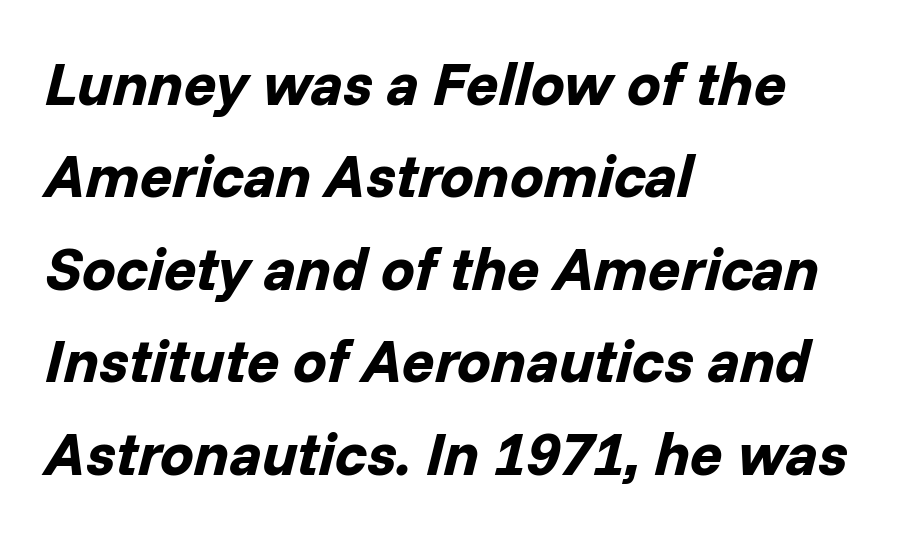
Heavy, bold letterforms. Lines of text with bare space underneath. Compared with typical body copy, the letter spacing here is the same. Regarding leading, the lines here are spaced in the standard way. Italic: yes, the glyphs are oblique.
